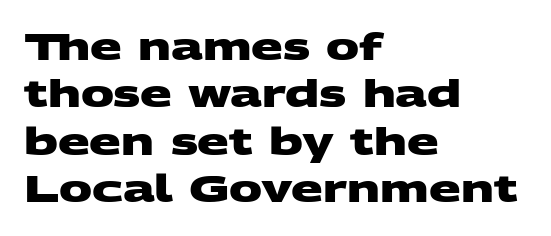
Q: Is the text bold? A: Yes.
Q: Is the typeface a serif or a sans-serif typeface? A: Sans-serif.
Q: Is the text underlined? A: No.
Q: How is the paragraph aligned? A: Left-aligned.
Q: Is the spacing between letters normal or unusually wide? A: Normal.
Q: Is the spacing between lines tight, normal or loose? A: Normal.
Q: Width (condensed, normal, or wide)? A: Wide.
Q: Stroke contrast? A: Medium.
Q: x-height? A: Large.
Q: Monospaced? A: No.
